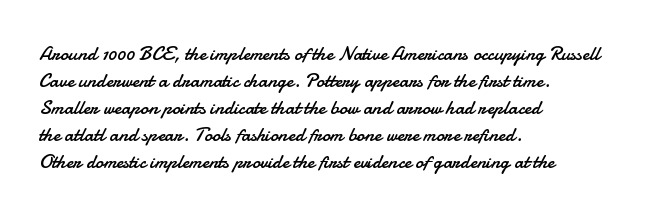
Q: Is the text bold? A: No.
Q: Is the text italic (slanted)? A: Yes.
Q: Is the text underlined? A: No.
Q: How is the paragraph aligned? A: Left-aligned.
Q: Is the spacing between letters normal or unusually wide? A: Normal.
Q: Is the spacing between lines tight, normal or loose? A: Normal.
